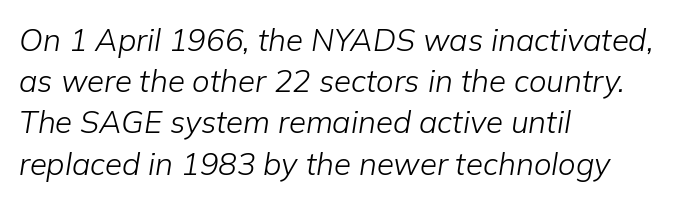
{"italic": "yes", "lean": "right", "slant_degrees": 9, "bold": "no", "weight": "light", "width": "normal", "stroke_contrast": "low", "x_height": "medium", "monospaced": "no", "underline": "no", "align": "left", "line_spacing": "normal", "line_spacing_ratio": 1.33, "letter_spacing": "normal", "letter_spacing_em": 0.0, "glyph_px": 31}
